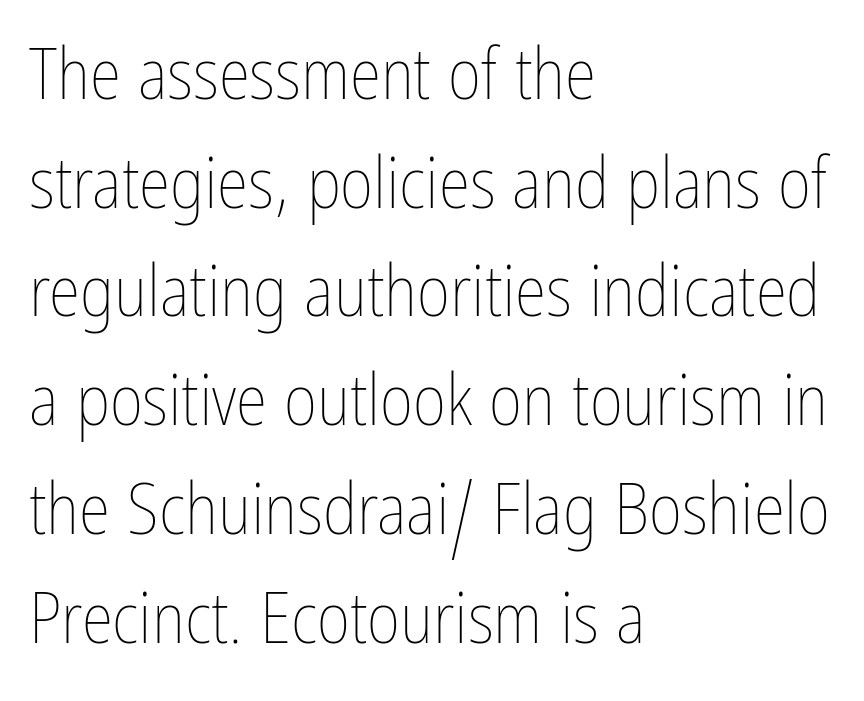
Q: Is the text bold? A: No.
Q: Is the text italic (slanted)? A: No, it is upright.
Q: Is the text underlined? A: No.
Q: How is the paragraph aligned? A: Left-aligned.
Q: Is the spacing between letters normal or unusually wide? A: Normal.
Q: Is the spacing between lines tight, normal or loose? A: Normal.
Q: Width (condensed, normal, or wide)? A: Condensed.
Q: Stroke contrast? A: Low.
Q: x-height? A: Medium.
Q: Monospaced? A: No.
